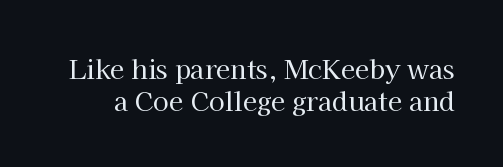
The image shows 26 px text type, upright; set line spacing 1.22x, normal letter spacing, not underlined.
